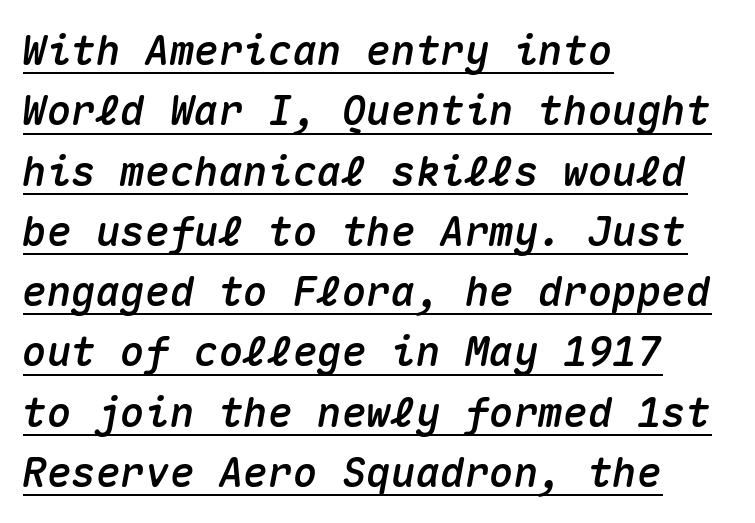
The letters are slanted; this is an italic face. The passage shown has conventional tracking throughout. Teacher's note: observe the even left margin — that is flush-left alignment. Looks like someone drew a line under every word here.
